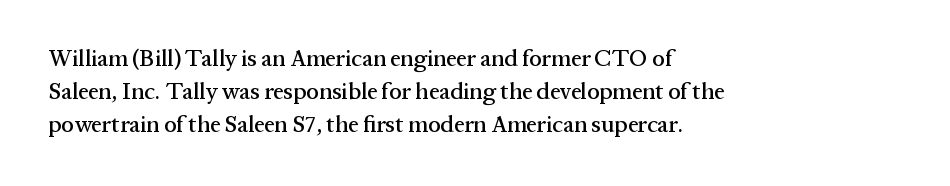
The image shows 23 px text type, upright; set left-aligned, normal line spacing (1.43x), normal letter spacing, not underlined.
